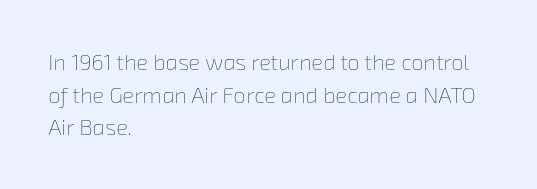
{"bold": "no", "underline": "no", "align": "left", "line_spacing": "normal", "line_spacing_ratio": 1.48, "letter_spacing": "normal", "letter_spacing_em": 0.0, "glyph_px": 22}
